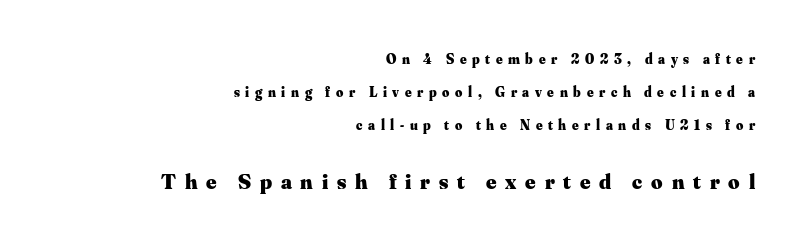
The image shows 22 px bold type, upright; set right-aligned, loose line spacing (2.36x), unusually wide letter spacing (+0.4 em), not underlined; the second (bottom) block is 1.57x larger.
